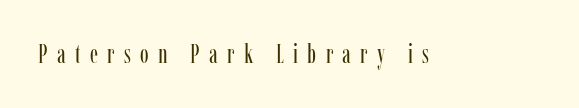
The image shows 26 px text type, upright; set unusually wide letter spacing (+0.36 em), not underlined.
